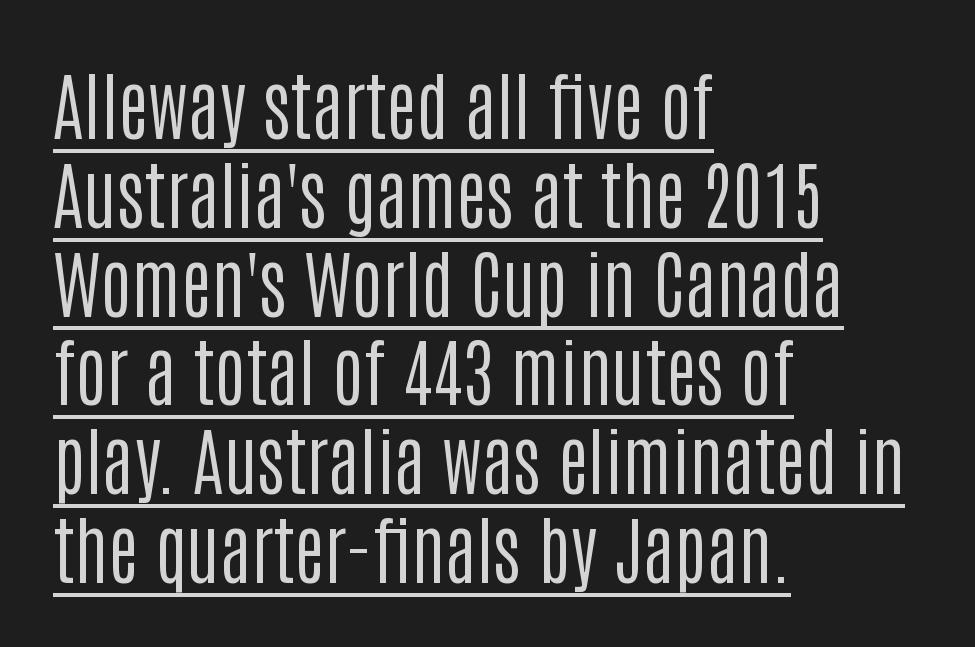
The image shows 74 px regular-weight, condensed sans-serif type, upright; set left-aligned, line spacing 1.2x, normal letter spacing, underlined; low stroke contrast and a large x-height.
